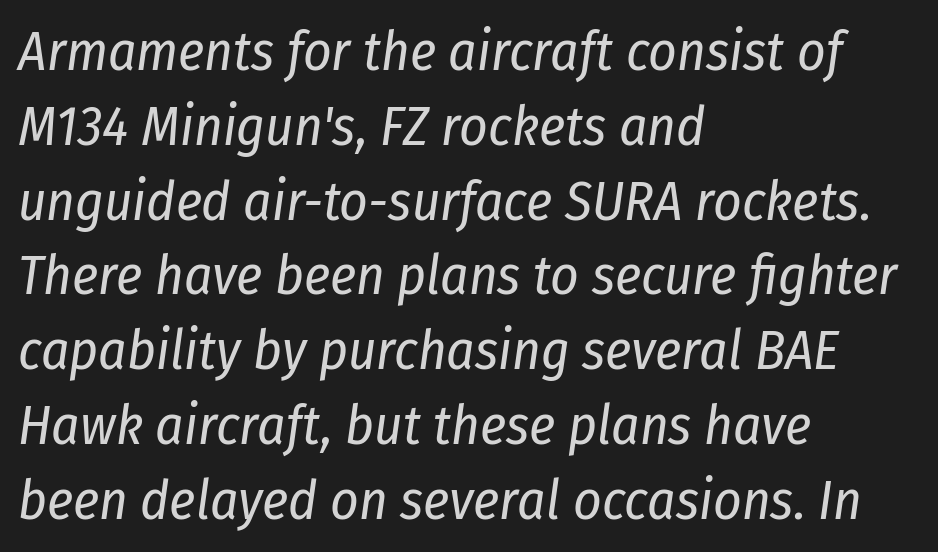
{"italic": "yes", "lean": "right", "slant_degrees": 8, "bold": "no", "weight": "regular", "width": "condensed", "stroke_contrast": "low", "x_height": "medium", "monospaced": "no", "underline": "no", "align": "left", "line_spacing": "normal", "line_spacing_ratio": 1.36, "letter_spacing": "normal", "letter_spacing_em": 0.0, "glyph_px": 55}
